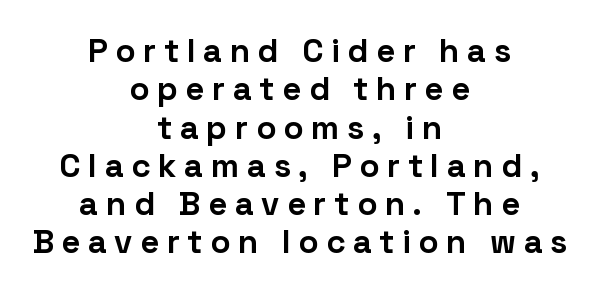
{"serif": "no", "italic": "no", "bold": "yes", "weight": "bold", "width": "normal", "stroke_contrast": "low", "x_height": "medium", "monospaced": "no", "underline": "no", "align": "center", "line_spacing_ratio": 1.16, "letter_spacing": "wide", "letter_spacing_em": 0.23, "glyph_px": 33}
